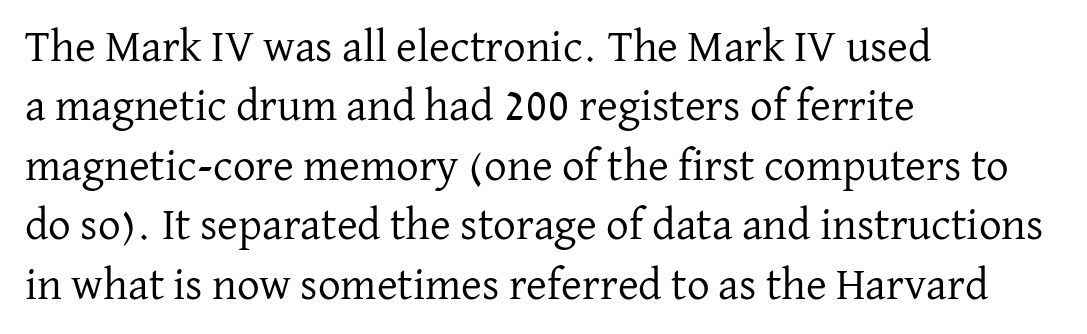
{"serif": "yes", "italic": "no", "bold": "no", "weight": "regular", "width": "normal", "stroke_contrast": "low", "x_height": "medium", "monospaced": "no", "underline": "no", "align": "left", "line_spacing": "normal", "line_spacing_ratio": 1.32, "letter_spacing": "normal", "letter_spacing_em": 0.0, "glyph_px": 45}
